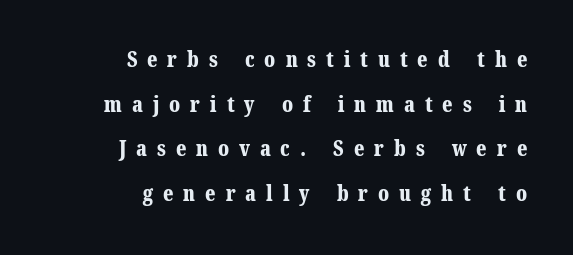
Q: Is the text bold? A: Yes.
Q: Is the text italic (slanted)? A: No, it is upright.
Q: Is the text underlined? A: No.
Q: How is the paragraph aligned? A: Right-aligned.
Q: Is the spacing between letters normal or unusually wide? A: Unusually wide.
Q: Is the spacing between lines tight, normal or loose? A: Loose.
